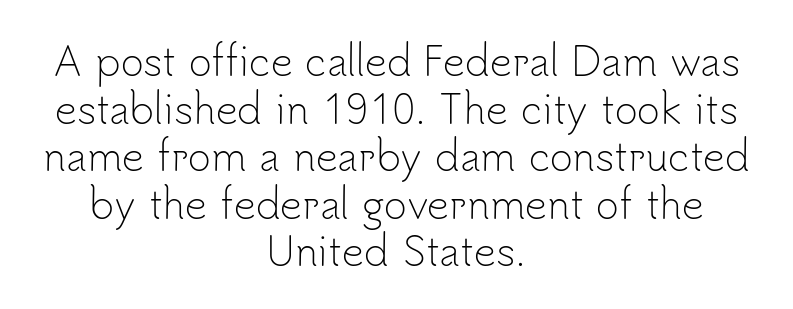
The image shows 39 px light sans-serif type, upright; set centered, line spacing 1.22x, normal letter spacing, not underlined; low stroke contrast and a small x-height.
